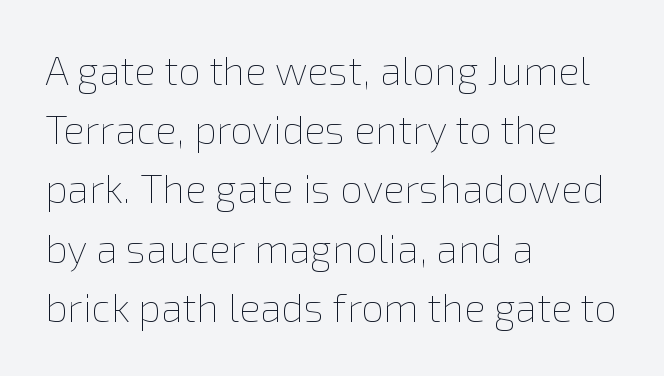
Q: Is the text bold? A: No.
Q: Is the text italic (slanted)? A: No, it is upright.
Q: Is the text underlined? A: No.
Q: How is the paragraph aligned? A: Left-aligned.
Q: Is the spacing between letters normal or unusually wide? A: Normal.
Q: Is the spacing between lines tight, normal or loose? A: Normal.
Q: Width (condensed, normal, or wide)? A: Normal.
Q: Stroke contrast? A: Low.
Q: x-height? A: Medium.
Q: Monospaced? A: No.
